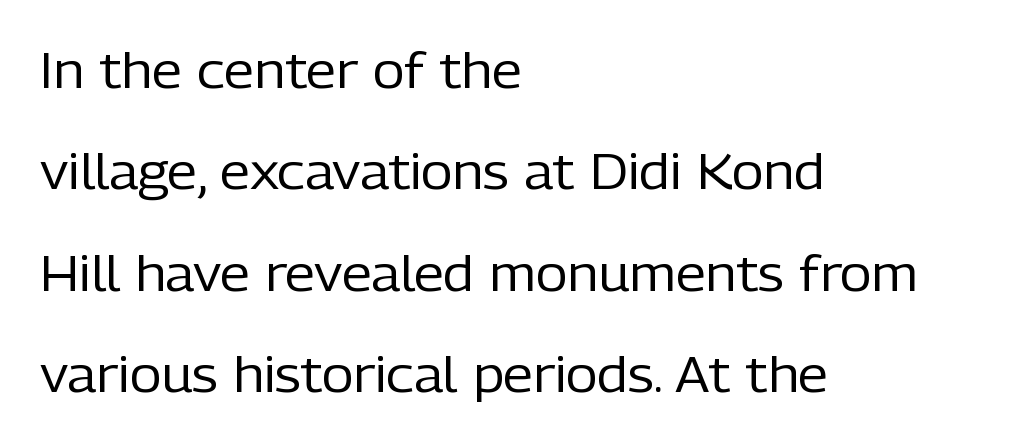
Words appear dense and cohesive because spacing is normal. Vertical strokes here are truly vertical. The space between consecutive lines is lavish. The rendering uses natural spacing where letterforms have individual widths. Typographically, this falls in the sans-serif category.
